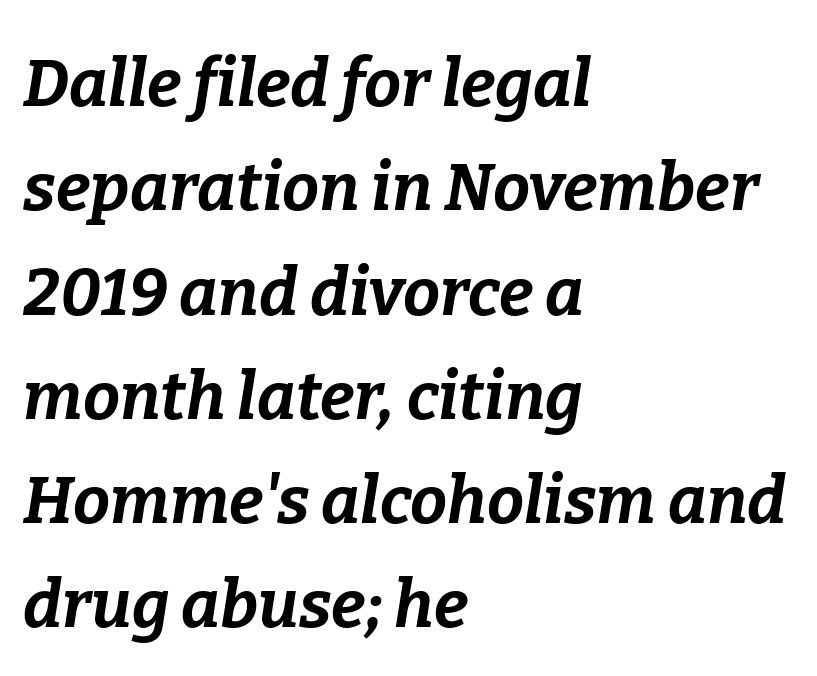
The letters advance in unequal steps, a hallmark of proportional type. Short note: letters normally spaced. Words float on clear page, feet unadorned. The characters look thick and weighty, a clear bold.
